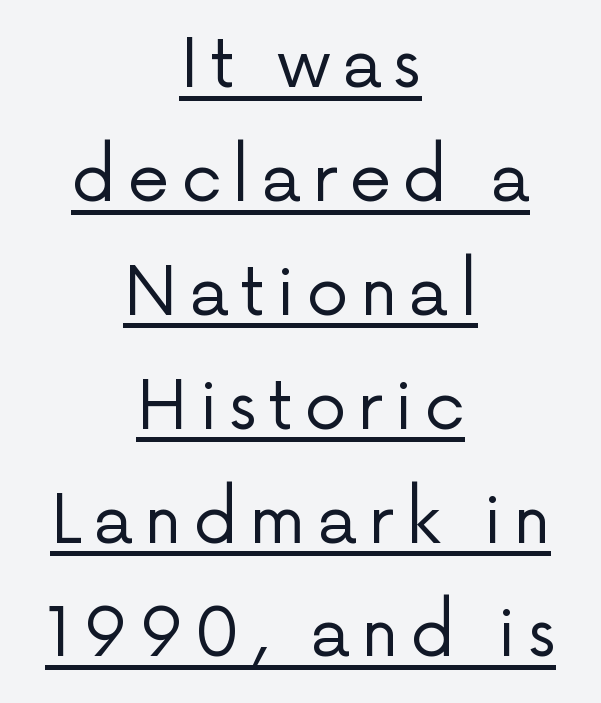
The image shows 67 px regular-weight sans-serif type, upright; set centered, normal line spacing (1.7x), underlined; low stroke contrast and a medium x-height.
